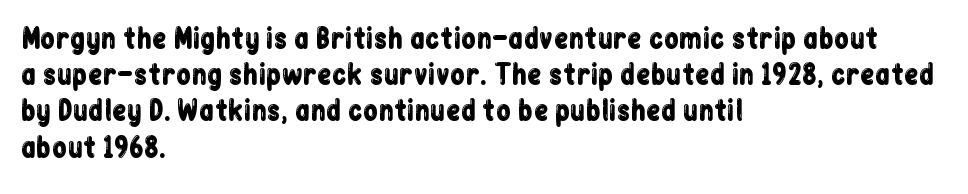
{"italic": "no", "underline": "no", "align": "left", "line_spacing": "normal", "line_spacing_ratio": 1.34, "letter_spacing": "normal", "letter_spacing_em": 0.0, "glyph_px": 27}
